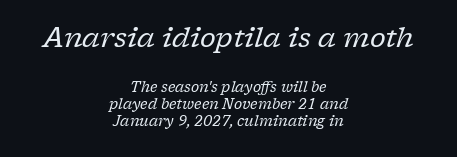
Q: Is the text bold? A: No.
Q: Is the text italic (slanted)? A: Yes, it leans right by about 17 degrees.
Q: Is the text underlined? A: No.
Q: How is the paragraph aligned? A: Centered.
Q: Is the spacing between letters normal or unusually wide? A: Normal.
Q: Which block of text is set in a larger size, the first (top) or the second (bottom)? A: The first (top) one.
